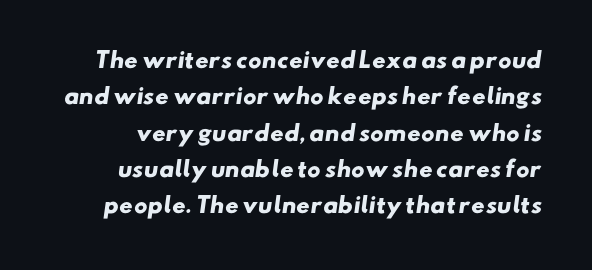
Q: Is the text bold? A: Yes.
Q: Is the text underlined? A: No.
Q: Is the spacing between letters normal or unusually wide? A: Normal.
